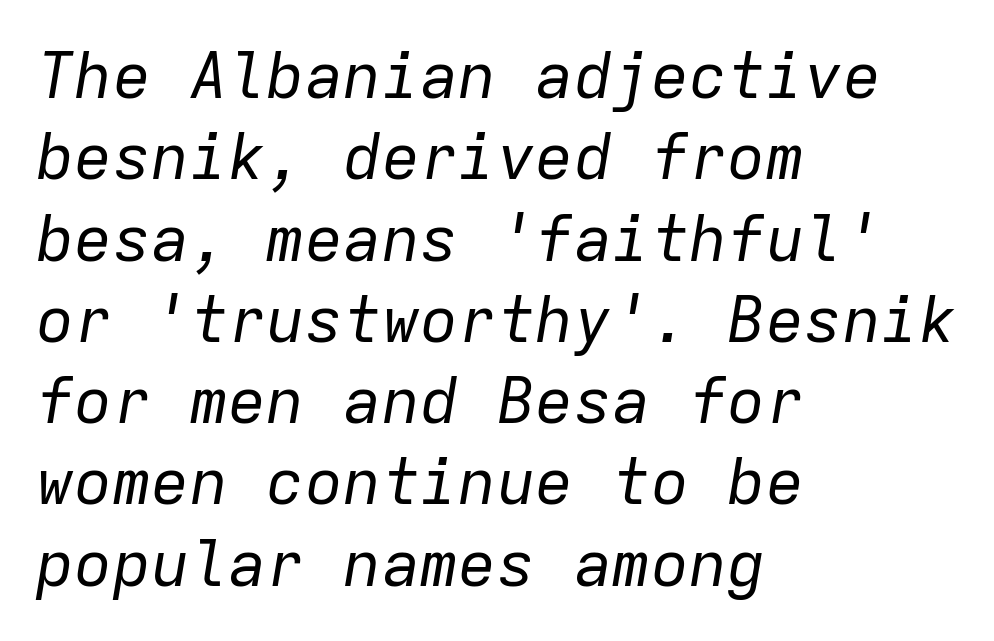
Slanted lettering throughout. Reading down the column, the eye jumps a familiar distance to each next line. Compared with typical body copy, the letter spacing here is the same. Looks like terminal output: every glyph gets an equal slot. Stem width sits at or under what a default text font uses. Notice how the passage keeps a crisp vertical edge on the left only.
